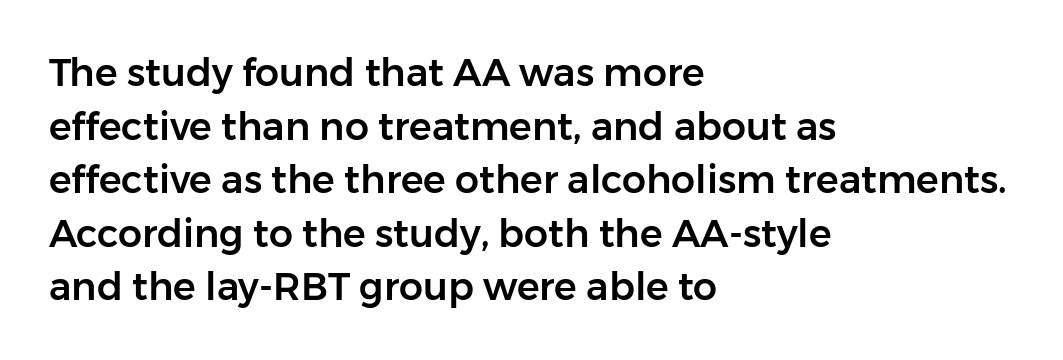
{"serif": "no", "italic": "no", "width": "normal", "stroke_contrast": "low", "x_height": "medium", "monospaced": "no", "underline": "no", "align": "left", "line_spacing": "normal", "line_spacing_ratio": 1.41, "letter_spacing": "normal", "letter_spacing_em": 0.0, "glyph_px": 38}
